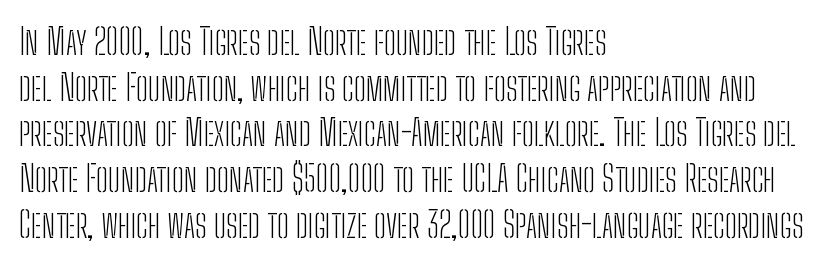
The image shows 36 px light, condensed sans-serif type, upright; set left-aligned, normal line spacing (1.27x), normal letter spacing, not underlined; low stroke contrast and a medium x-height.
